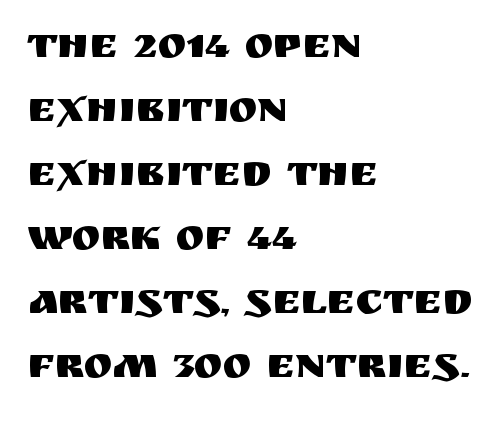
Q: Is the text italic (slanted)? A: No, it is upright.
Q: Is the typeface a serif or a sans-serif typeface? A: Sans-serif.
Q: Is the text underlined? A: No.
Q: How is the paragraph aligned? A: Left-aligned.
Q: Is the spacing between letters normal or unusually wide? A: Normal.
Q: Is the spacing between lines tight, normal or loose? A: Normal.
Q: Width (condensed, normal, or wide)? A: Normal.
Q: Stroke contrast? A: Medium.
Q: x-height? A: Large.
Q: Monospaced? A: No.
